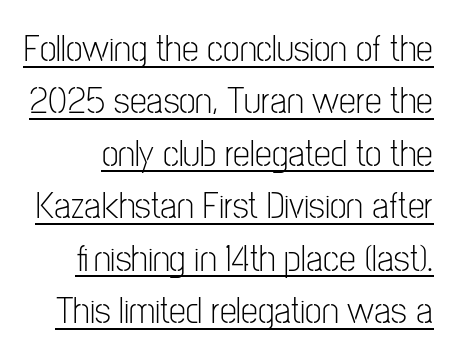
The image shows 38 px light, condensed sans-serif type, upright; set normal line spacing (1.38x), normal letter spacing, underlined; low stroke contrast and a medium x-height.
